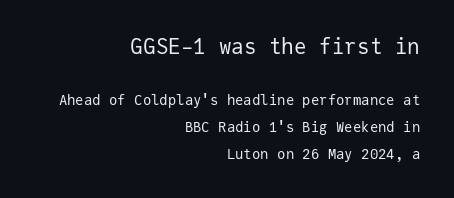
{"italic": "no", "bold": "no", "underline": "no", "align": "right", "line_spacing": "loose", "line_spacing_ratio": 1.93, "letter_spacing": "normal", "letter_spacing_em": 0.0, "larger_block": "first", "size_ratio": 1.5, "glyph_px": 21}
